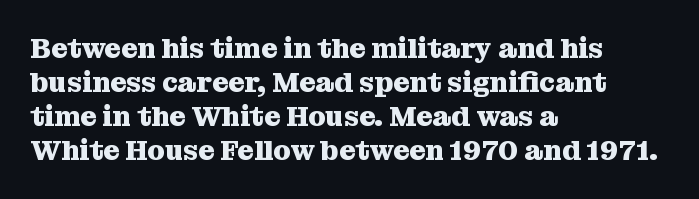
Q: Is the text bold? A: Yes.
Q: Is the text italic (slanted)? A: No, it is upright.
Q: Is the typeface a serif or a sans-serif typeface? A: Serif.
Q: Is the text underlined? A: No.
Q: How is the paragraph aligned? A: Left-aligned.
Q: Is the spacing between letters normal or unusually wide? A: Normal.
Q: Width (condensed, normal, or wide)? A: Normal.
Q: Stroke contrast? A: Medium.
Q: x-height? A: Medium.
Q: Monospaced? A: No.
